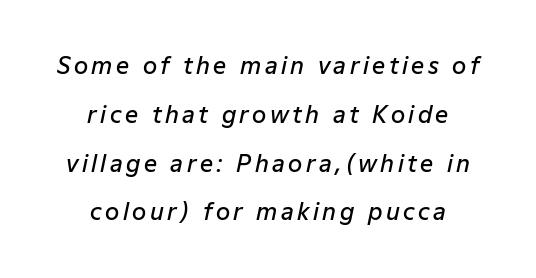
The image shows 23 px text type, italic (leaning right); set centered, loose line spacing (2.12x), not underlined.
